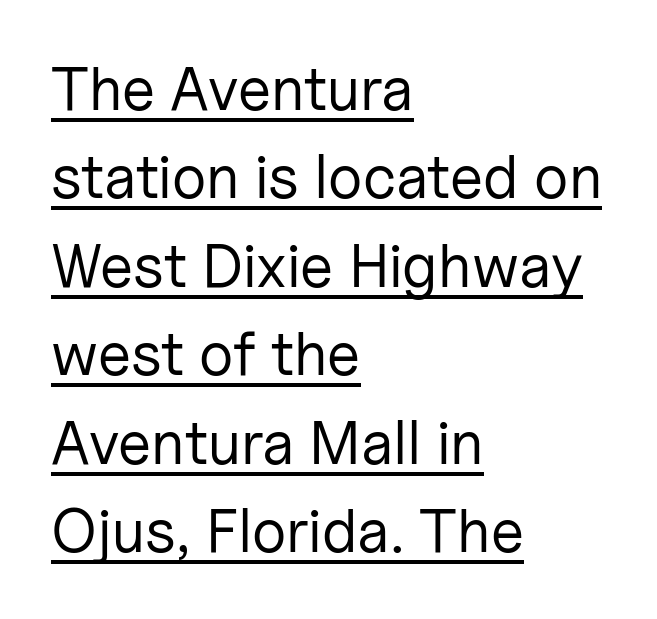
The image shows 61 px regular-weight sans-serif type, upright; set left-aligned, normal line spacing (1.45x), normal letter spacing, underlined; low stroke contrast and a medium x-height.
